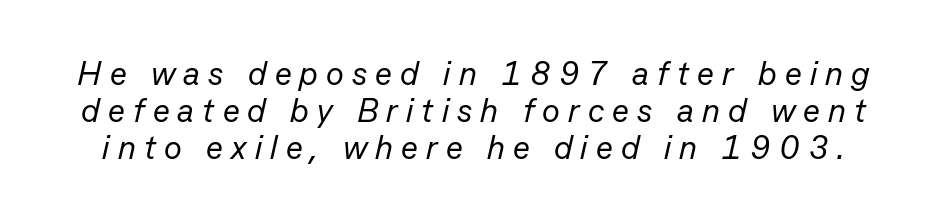
The image shows 33 px regular-weight type, italic (leaning right); set tight line spacing (1.12x), unusually wide letter spacing (+0.25 em), not underlined; low stroke contrast and a medium x-height.
